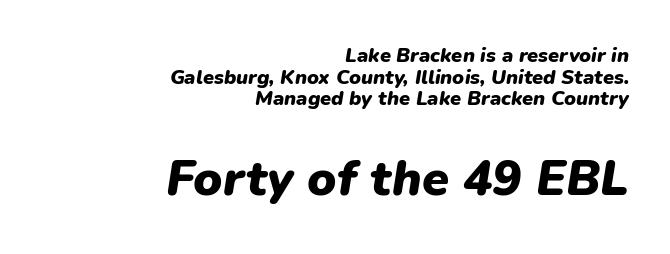
Q: Is the text bold? A: Yes.
Q: Is the text italic (slanted)? A: Yes, it leans right by about 9 degrees.
Q: Is the text underlined? A: No.
Q: How is the paragraph aligned? A: Right-aligned.
Q: Is the spacing between letters normal or unusually wide? A: Normal.
Q: Is the spacing between lines tight, normal or loose? A: Tight.
Q: Which block of text is set in a larger size, the first (top) or the second (bottom)? A: The second (bottom) one.
Q: Width (condensed, normal, or wide)? A: Normal.
Q: Stroke contrast? A: Low.
Q: x-height? A: Medium.
Q: Monospaced? A: No.
